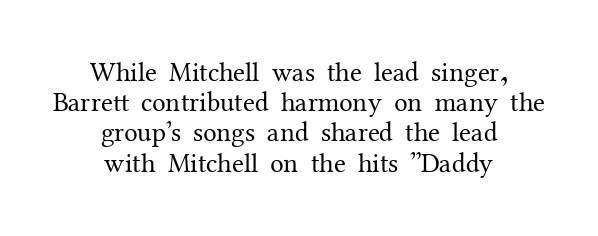
The image shows 27 px text type, upright; set centered, tight line spacing (1.12x), normal letter spacing, not underlined.
